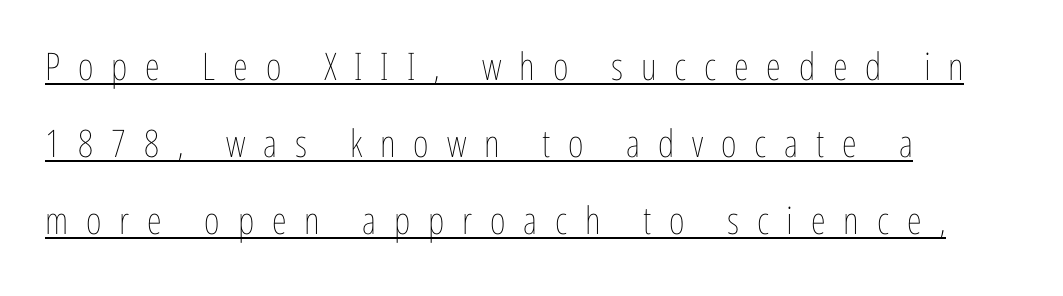
Q: Is the text bold? A: No.
Q: Is the text italic (slanted)? A: No, it is upright.
Q: Is the text underlined? A: Yes.
Q: How is the paragraph aligned? A: Left-aligned.
Q: Is the spacing between letters normal or unusually wide? A: Unusually wide.
Q: Is the spacing between lines tight, normal or loose? A: Loose.
Q: Width (condensed, normal, or wide)? A: Condensed.
Q: Stroke contrast? A: Low.
Q: x-height? A: Medium.
Q: Monospaced? A: No.
